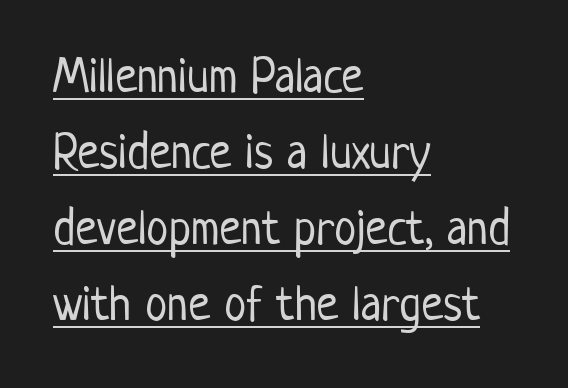
Q: Is the text bold? A: No.
Q: Is the text italic (slanted)? A: No, it is upright.
Q: Is the typeface a serif or a sans-serif typeface? A: Sans-serif.
Q: Is the text underlined? A: Yes.
Q: How is the paragraph aligned? A: Left-aligned.
Q: Is the spacing between letters normal or unusually wide? A: Normal.
Q: Is the spacing between lines tight, normal or loose? A: Normal.
Q: Width (condensed, normal, or wide)? A: Condensed.
Q: Stroke contrast? A: Low.
Q: x-height? A: Medium.
Q: Monospaced? A: No.
